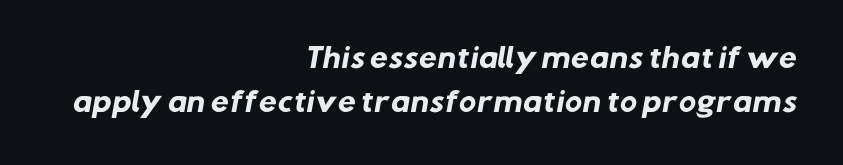
The image shows 26 px bold type; set right-aligned, normal line spacing (1.69x), normal letter spacing, not underlined.
